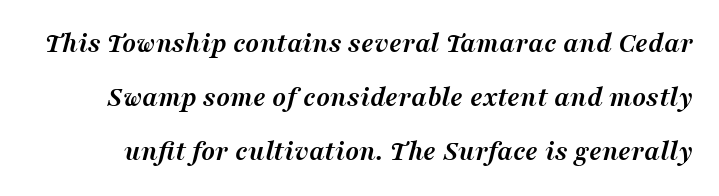
Q: Is the text bold? A: Yes.
Q: Is the text italic (slanted)? A: Yes, it leans right by about 16 degrees.
Q: Is the typeface a serif or a sans-serif typeface? A: Serif.
Q: Is the text underlined? A: No.
Q: Is the spacing between letters normal or unusually wide? A: Normal.
Q: Width (condensed, normal, or wide)? A: Normal.
Q: Stroke contrast? A: Medium.
Q: x-height? A: Medium.
Q: Monospaced? A: No.
